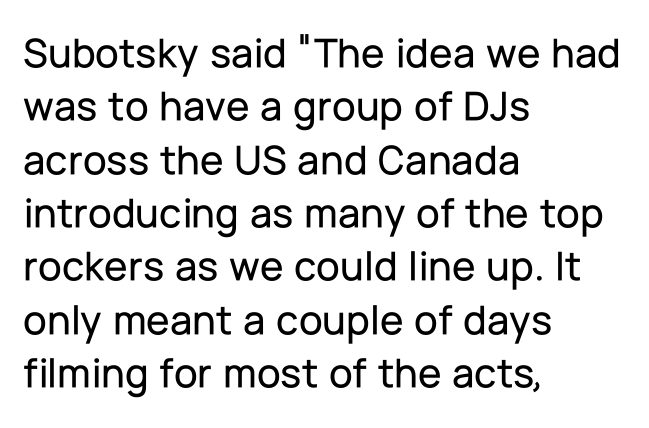
{"serif": "no", "italic": "no", "width": "normal", "stroke_contrast": "low", "x_height": "medium", "monospaced": "no", "underline": "no", "align": "left", "line_spacing_ratio": 1.24, "letter_spacing": "normal", "letter_spacing_em": 0.0, "glyph_px": 43}
